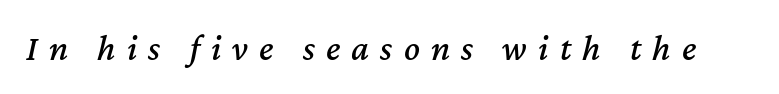
The image shows 37 px text type, italic (leaning right); set unusually wide letter spacing (+0.3 em), not underlined; medium stroke contrast and a medium x-height.
